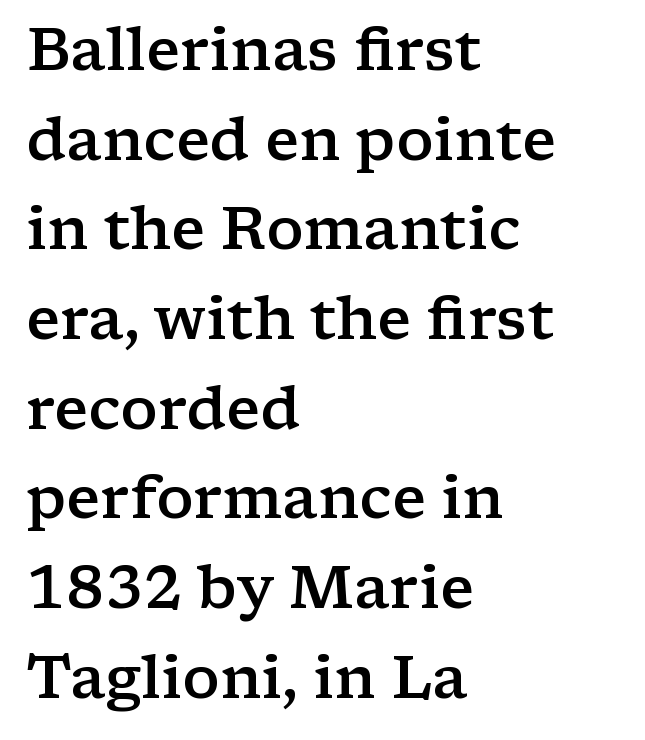
{"serif": "yes", "italic": "no", "bold": "semi", "weight": "semibold", "width": "wide", "stroke_contrast": "low", "x_height": "medium", "monospaced": "no", "underline": "no", "align": "left", "line_spacing": "normal", "line_spacing_ratio": 1.52, "letter_spacing": "normal", "letter_spacing_em": 0.0, "glyph_px": 59}
